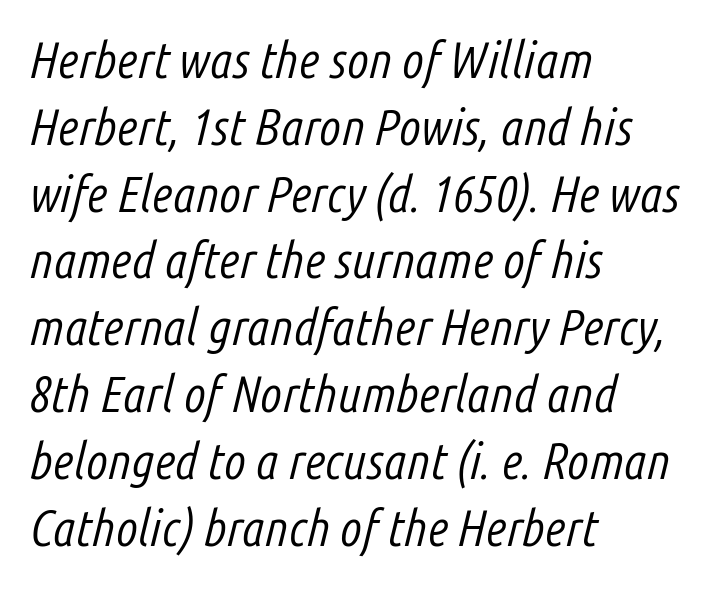
{"italic": "yes", "lean": "right", "slant_degrees": 14, "bold": "no", "weight": "light", "width": "condensed", "stroke_contrast": "low", "x_height": "medium", "monospaced": "no", "underline": "no", "align": "left", "line_spacing": "normal", "line_spacing_ratio": 1.31, "letter_spacing": "normal", "letter_spacing_em": 0.0, "glyph_px": 51}
